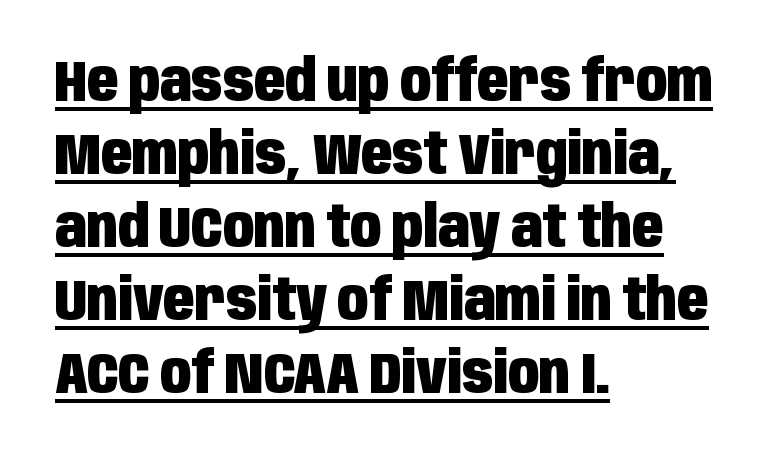
The image shows 57 px heavy, condensed sans-serif type, upright; set left-aligned, normal line spacing (1.28x), normal letter spacing, underlined; low stroke contrast and a large x-height.
